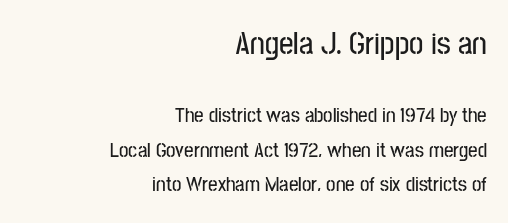
The image shows 32 px condensed sans-serif type, upright; set right-aligned, normal line spacing (1.66x), normal letter spacing, not underlined; the first (top) block is 1.52x larger; low stroke contrast and a medium x-height.
